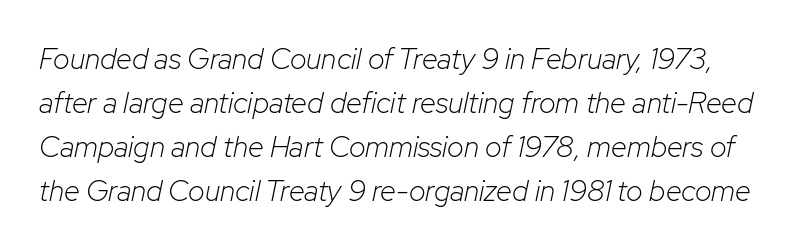
{"italic": "yes", "lean": "right", "slant_degrees": 12, "bold": "no", "weight": "light", "width": "normal", "stroke_contrast": "low", "x_height": "medium", "monospaced": "no", "underline": "no", "line_spacing": "normal", "line_spacing_ratio": 1.52, "letter_spacing": "normal", "letter_spacing_em": 0.0, "glyph_px": 29}
